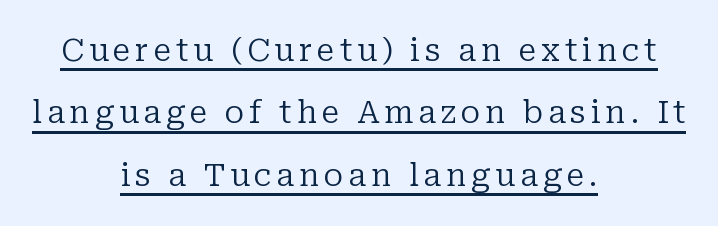
Typographically, this falls in the serif category. One-word summary of the alignment: center. Is there any slant? The stems are plumb. The rendered words wear a rule along their underside. If you measured baseline to baseline, you'd find a long distance. The face used here is proportionally spaced, like ordinary book or web type.
